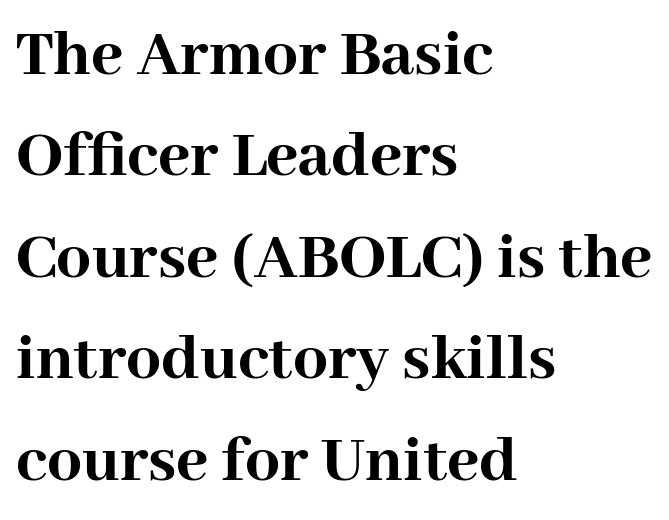
Q: Is the text bold? A: Yes.
Q: Is the text italic (slanted)? A: No, it is upright.
Q: Is the typeface a serif or a sans-serif typeface? A: Serif.
Q: Is the text underlined? A: No.
Q: How is the paragraph aligned? A: Left-aligned.
Q: Is the spacing between letters normal or unusually wide? A: Normal.
Q: Is the spacing between lines tight, normal or loose? A: Normal.
Q: Width (condensed, normal, or wide)? A: Normal.
Q: Stroke contrast? A: High.
Q: x-height? A: Medium.
Q: Monospaced? A: No.
